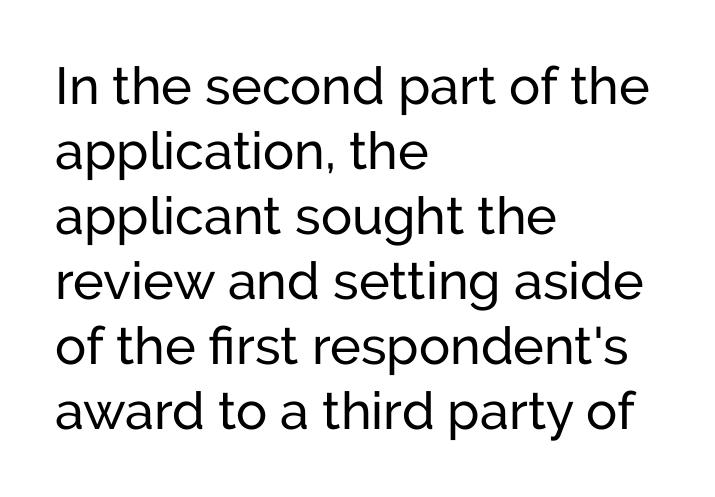
Q: Is the text italic (slanted)? A: No, it is upright.
Q: Is the typeface a serif or a sans-serif typeface? A: Sans-serif.
Q: Is the text underlined? A: No.
Q: How is the paragraph aligned? A: Left-aligned.
Q: Is the spacing between letters normal or unusually wide? A: Normal.
Q: Is the spacing between lines tight, normal or loose? A: Normal.
Q: Width (condensed, normal, or wide)? A: Normal.
Q: Stroke contrast? A: Low.
Q: x-height? A: Medium.
Q: Monospaced? A: No.
